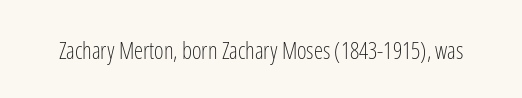
Q: Is the text bold? A: No.
Q: Is the text italic (slanted)? A: No, it is upright.
Q: Is the text underlined? A: No.
Q: Is the spacing between letters normal or unusually wide? A: Normal.
